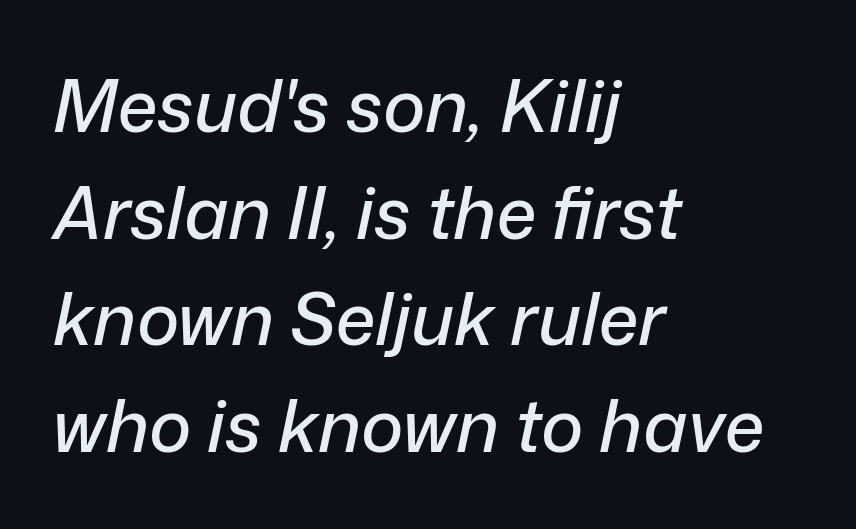
The image shows 72 px text type, italic (leaning right); set left-aligned, normal line spacing (1.48x), normal letter spacing, not underlined; low stroke contrast and a medium x-height.
